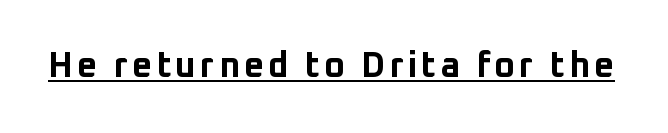
Q: Is the text bold? A: Yes.
Q: Is the text italic (slanted)? A: No, it is upright.
Q: Is the typeface a serif or a sans-serif typeface? A: Sans-serif.
Q: Is the text underlined? A: Yes.
Q: Width (condensed, normal, or wide)? A: Normal.
Q: Stroke contrast? A: Low.
Q: x-height? A: Medium.
Q: Monospaced? A: No.
